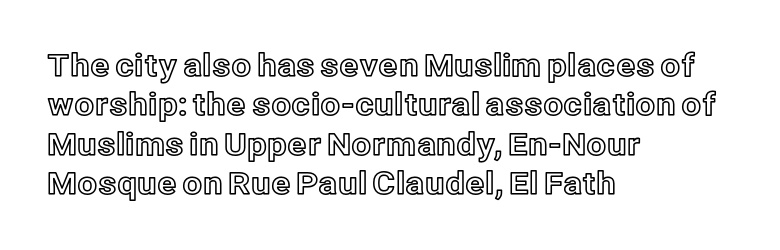
{"italic": "no", "width": "normal", "x_height": "medium", "monospaced": "no", "underline": "no", "align": "left", "line_spacing": "normal", "line_spacing_ratio": 1.27, "letter_spacing": "normal", "letter_spacing_em": 0.0, "glyph_px": 31}
